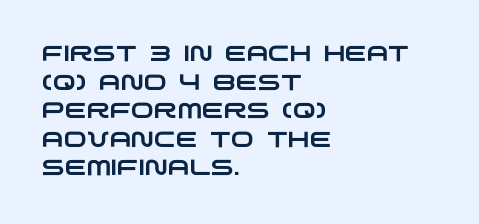
Q: Is the text underlined? A: No.
Q: How is the paragraph aligned? A: Left-aligned.
Q: Is the spacing between letters normal or unusually wide? A: Normal.
Q: Is the spacing between lines tight, normal or loose? A: Normal.
